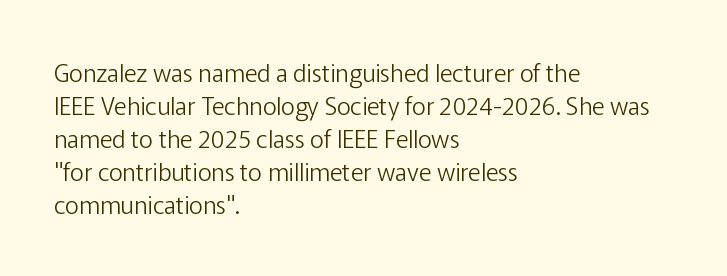
{"italic": "no", "bold": "no", "underline": "no", "align": "left", "line_spacing": "normal", "line_spacing_ratio": 1.38, "letter_spacing": "normal", "letter_spacing_em": 0.0, "glyph_px": 24}
